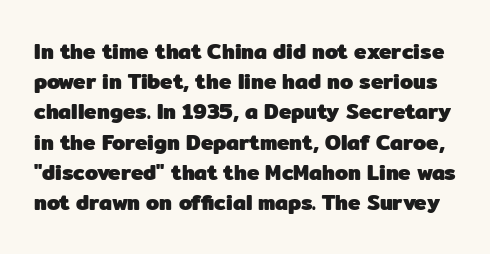
Glyph-to-glyph distance matches everyday printed text. Clear beneath every line of the passage. Compared with typical paragraphs, the rows here are spaced about the same. Is the type bold? Yes — the strokes are clearly thick and heavy. Posture: vertical.
